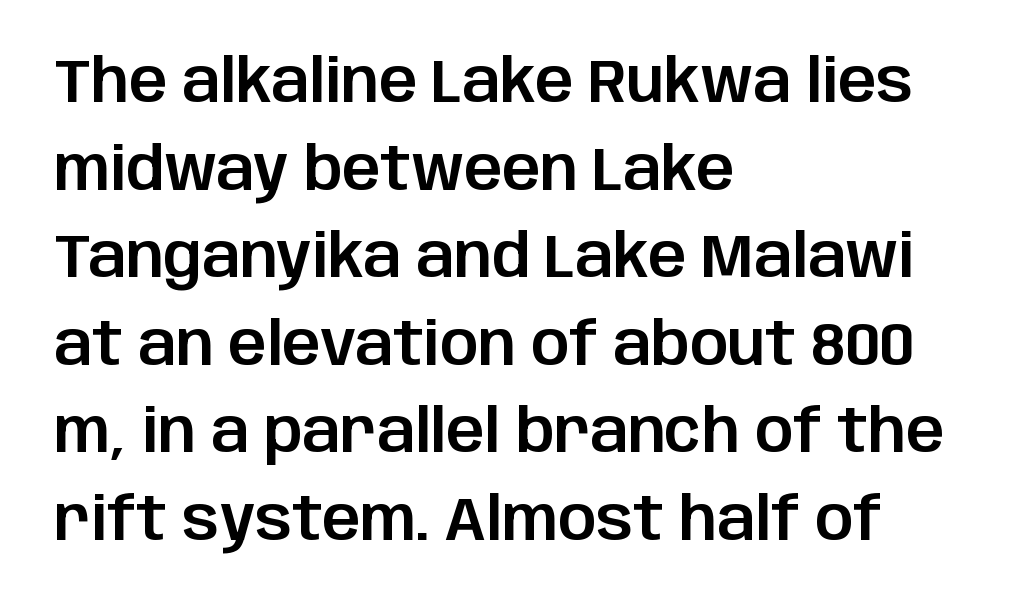
Q: Is the text italic (slanted)? A: No, it is upright.
Q: Is the typeface a serif or a sans-serif typeface? A: Sans-serif.
Q: Is the text underlined? A: No.
Q: How is the paragraph aligned? A: Left-aligned.
Q: Is the spacing between letters normal or unusually wide? A: Normal.
Q: Is the spacing between lines tight, normal or loose? A: Normal.
Q: Width (condensed, normal, or wide)? A: Normal.
Q: Stroke contrast? A: Low.
Q: x-height? A: Large.
Q: Monospaced? A: No.
